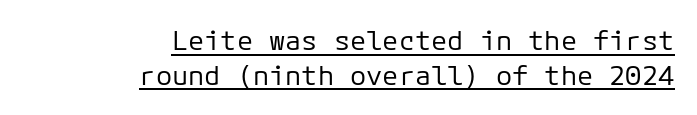
Weight: regular or lighter. Nobody touched the tracking dial on this one. This sample is right-justified, so line beginnings fall wherever the words allow. If you drew a line through each stem, it would be perfectly vertical.
